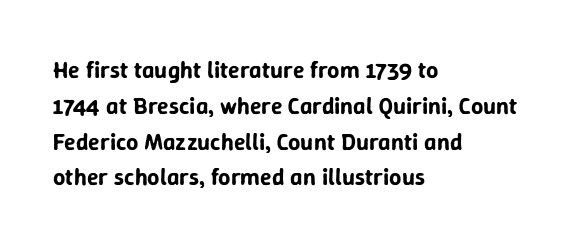
The image shows 24 px text type, upright; set left-aligned, normal line spacing (1.49x), normal letter spacing, not underlined.
